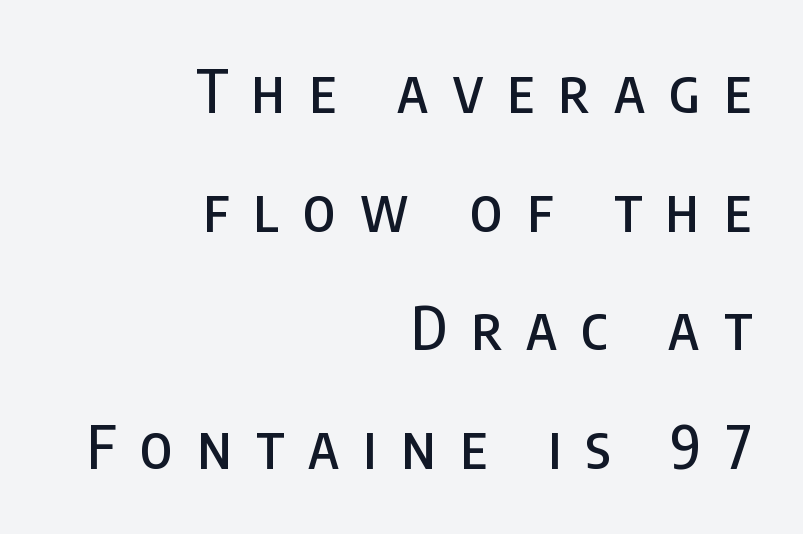
The image shows 59 px condensed sans-serif type, upright; set right-aligned, loose line spacing (2.01x), unusually wide letter spacing (+0.41 em), not underlined; low stroke contrast and a large x-height.
